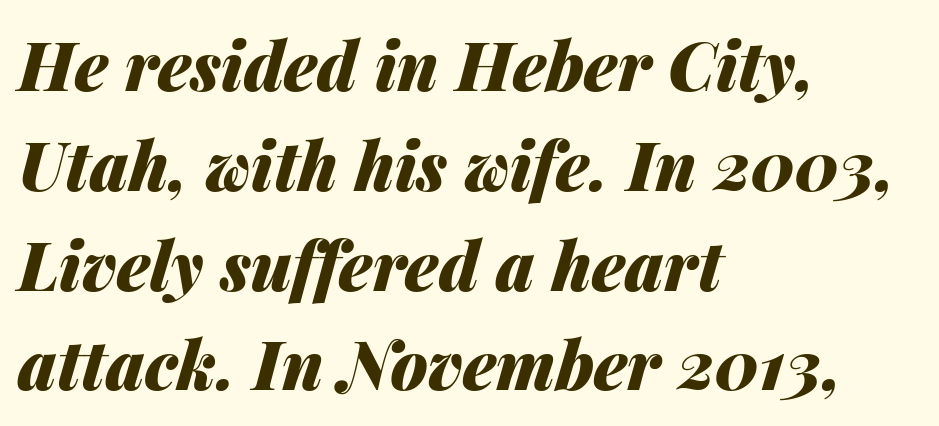
Q: Is the text bold? A: Yes.
Q: Is the text italic (slanted)? A: Yes, it leans right by about 14 degrees.
Q: Is the text underlined? A: No.
Q: How is the paragraph aligned? A: Left-aligned.
Q: Is the spacing between letters normal or unusually wide? A: Normal.
Q: Is the spacing between lines tight, normal or loose? A: Normal.
Q: Width (condensed, normal, or wide)? A: Normal.
Q: Stroke contrast? A: Medium.
Q: x-height? A: Medium.
Q: Monospaced? A: No.
